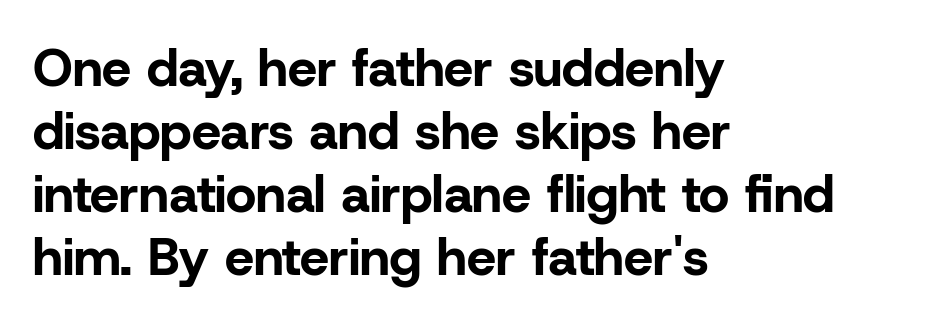
The image shows 52 px bold sans-serif type, upright; set left-aligned, line spacing 1.21x, normal letter spacing, not underlined; low stroke contrast and a medium x-height.
